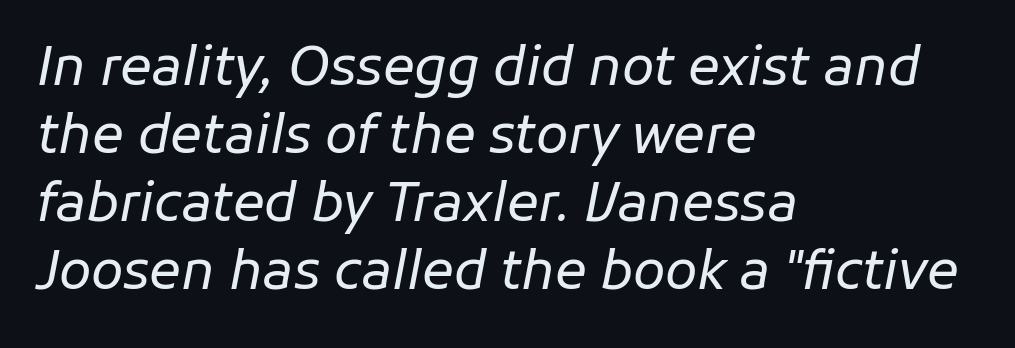
Q: Is the text bold? A: No.
Q: Is the text italic (slanted)? A: Yes, it leans right by about 11 degrees.
Q: Is the text underlined? A: No.
Q: How is the paragraph aligned? A: Left-aligned.
Q: Is the spacing between letters normal or unusually wide? A: Normal.
Q: Is the spacing between lines tight, normal or loose? A: Normal.
Q: Width (condensed, normal, or wide)? A: Normal.
Q: Stroke contrast? A: Low.
Q: x-height? A: Medium.
Q: Monospaced? A: No.
